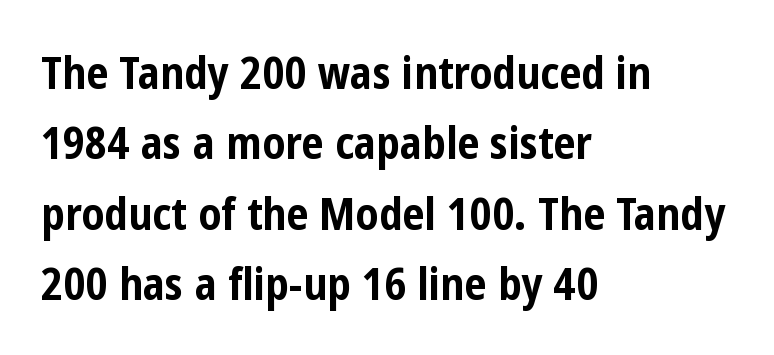
Horizontal bands of white between lines are of average thickness. The foot of each line stays bare and open. Characters follow at the spacing the type designer built in. Strokes here are thick enough to call this a true bold. Characters remain perfectly vertical along every line.
